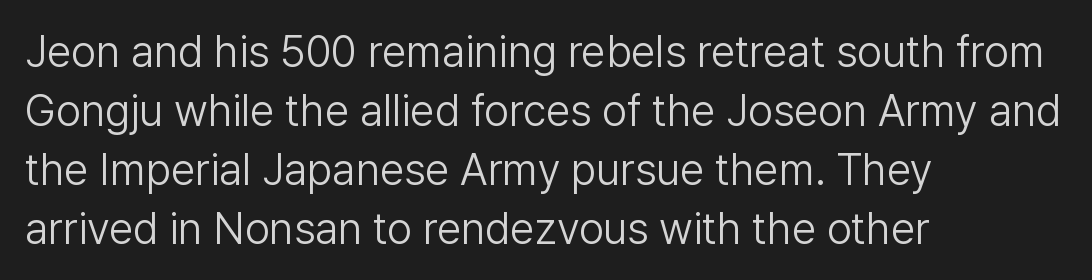
The image shows 44 px light sans-serif type, upright; set left-aligned, normal line spacing (1.34x), normal letter spacing, not underlined; low stroke contrast and a medium x-height.
